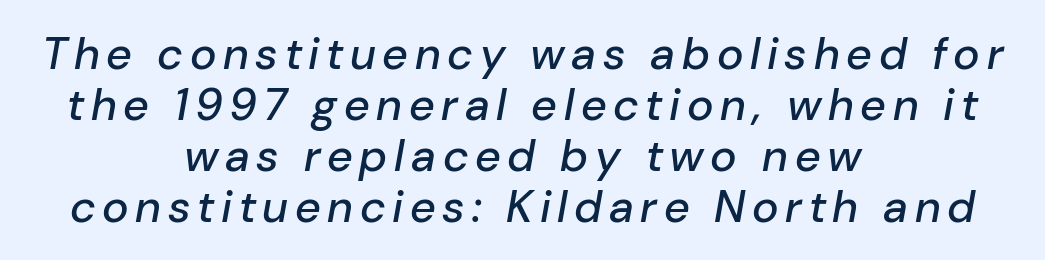
The image shows 45 px text type, italic (leaning right); set centered, tight line spacing (1.13x), not underlined; low stroke contrast and a medium x-height.
